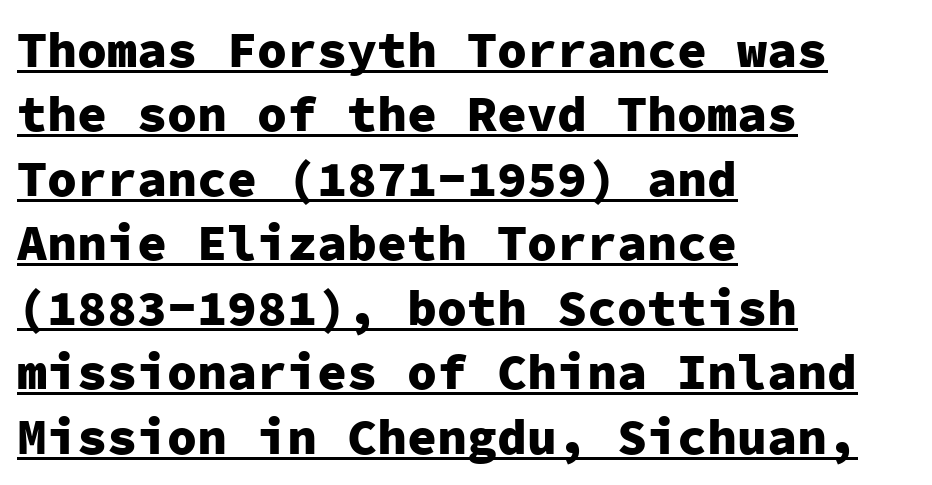
Are there feet on the stems? There aren't — it's a sans. In terms of letterspacing, this is plain default setting. Notice how the stems are strictly vertical — no italics here. Thick stems and heavy bowls — unmistakably bold. Notice how descenders clear the ascenders below comfortably — that's standard leading.
